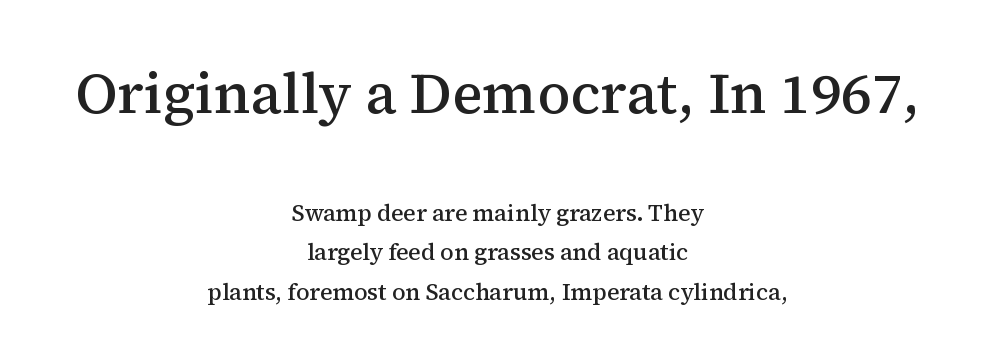
{"serif": "yes", "italic": "no", "bold": "semi", "weight": "semibold", "width": "normal", "stroke_contrast": "medium", "x_height": "medium", "monospaced": "no", "underline": "no", "align": "center", "line_spacing_ratio": 1.72, "letter_spacing": "normal", "letter_spacing_em": 0.0, "larger_block": "first", "size_ratio": 2.48, "glyph_px": 57}
